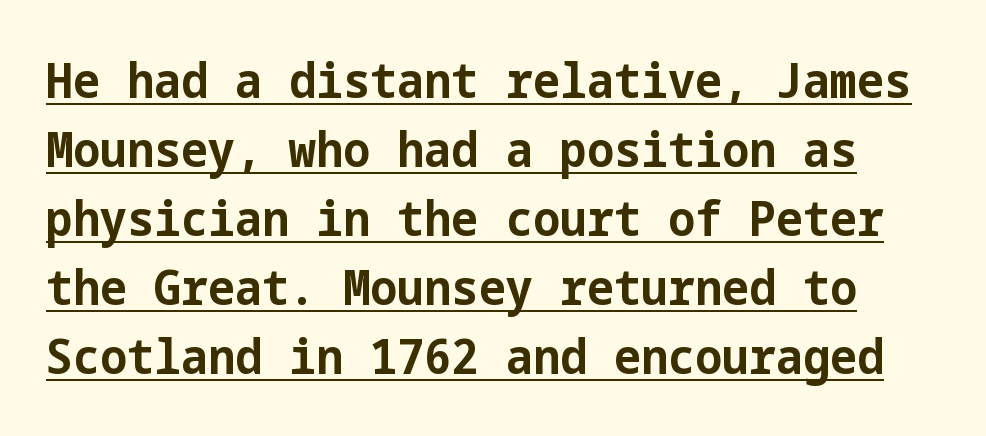
The image shows 48 px bold sans-serif type, upright; set normal line spacing (1.44x), normal letter spacing, underlined; low stroke contrast and a medium x-height.
